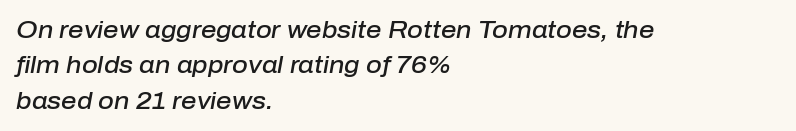
{"italic": "yes", "lean": "right", "slant_degrees": 10, "bold": "semi", "underline": "no", "align": "left", "line_spacing": "normal", "line_spacing_ratio": 1.47, "letter_spacing": "normal", "letter_spacing_em": 0.0, "glyph_px": 24}
